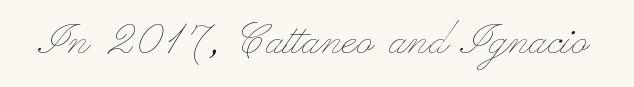
Q: Is the text bold? A: No.
Q: Is the text italic (slanted)? A: Yes.
Q: Is the text underlined? A: No.
Q: Is the spacing between letters normal or unusually wide? A: Normal.
Q: Width (condensed, normal, or wide)? A: Wide.
Q: Stroke contrast? A: Low.
Q: x-height? A: Small.
Q: Monospaced? A: No.
